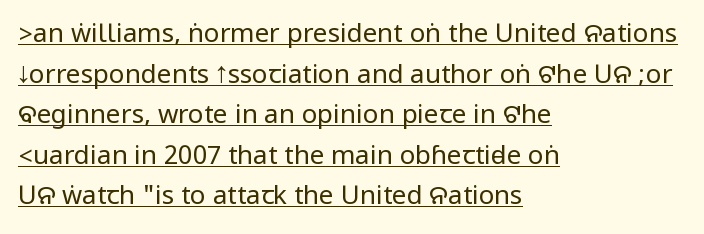
{"italic": "no", "bold": "no", "underline": "yes", "align": "left", "line_spacing": "normal", "line_spacing_ratio": 1.56, "letter_spacing": "normal", "letter_spacing_em": 0.0, "glyph_px": 26}
